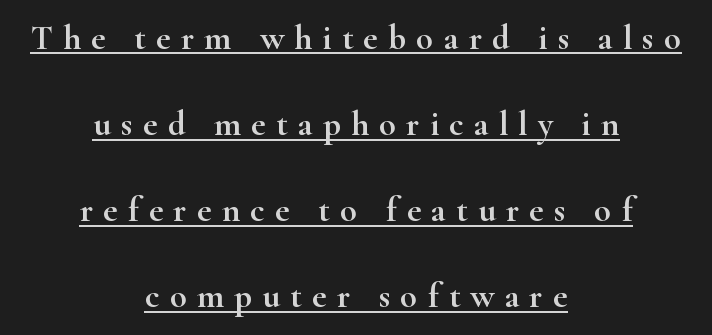
The image shows 35 px wide serif type, upright; set centered, loose line spacing (2.46x), unusually wide letter spacing (+0.29 em), underlined; high stroke contrast and a small x-height.
